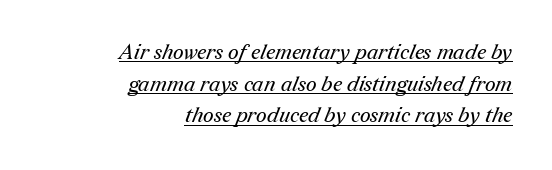
Q: Is the text bold? A: No.
Q: Is the text underlined? A: Yes.
Q: How is the paragraph aligned? A: Right-aligned.
Q: Is the spacing between letters normal or unusually wide? A: Normal.
Q: Is the spacing between lines tight, normal or loose? A: Normal.
